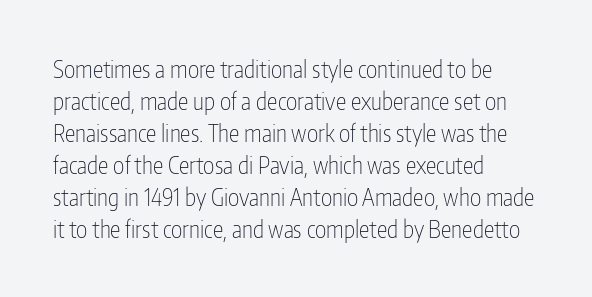
A bare baseline throughout the passage. Does the lettering tilt? It doesn't — this is upright. Leftover space on each line is placed entirely after the last word. Regarding leading, the lines here are spaced in the standard way. Inter-character spacing is left at the font's built-in metrics. Compared with a typical body face, this is equally light or lighter still.
